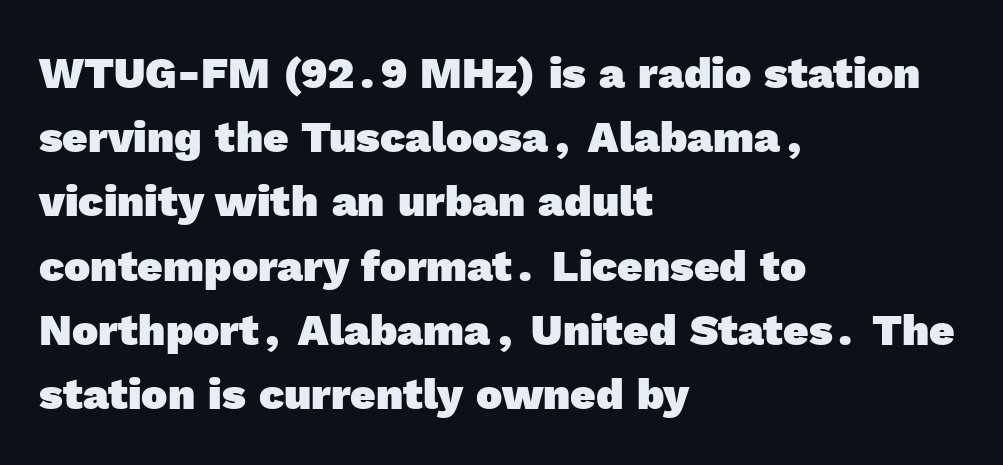
Q: Is the text bold? A: Yes.
Q: Is the typeface a serif or a sans-serif typeface? A: Sans-serif.
Q: Is the text underlined? A: No.
Q: How is the paragraph aligned? A: Left-aligned.
Q: Is the spacing between letters normal or unusually wide? A: Normal.
Q: Is the spacing between lines tight, normal or loose? A: Normal.
Q: Width (condensed, normal, or wide)? A: Normal.
Q: x-height? A: Medium.
Q: Monospaced? A: No.
